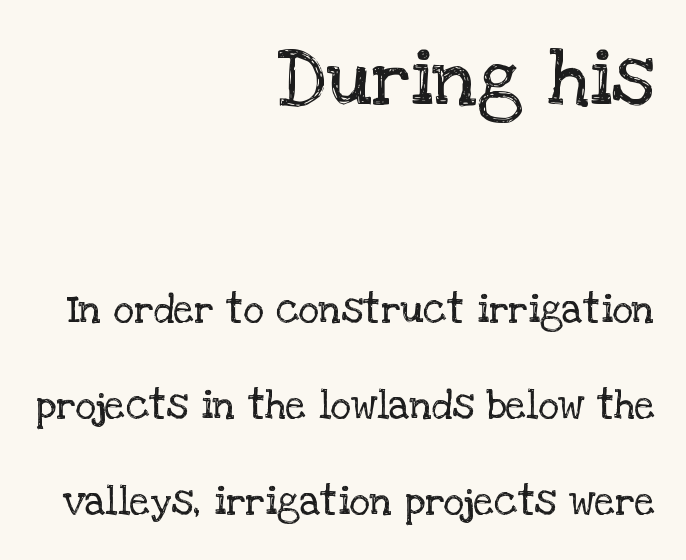
{"serif": "yes", "italic": "no", "bold": "no", "weight": "regular", "width": "normal", "stroke_contrast": "low", "x_height": "large", "monospaced": "no", "underline": "no", "align": "right", "line_spacing": "loose", "line_spacing_ratio": 2.41, "letter_spacing": "normal", "letter_spacing_em": 0.0, "larger_block": "first", "size_ratio": 1.98, "glyph_px": 79}
